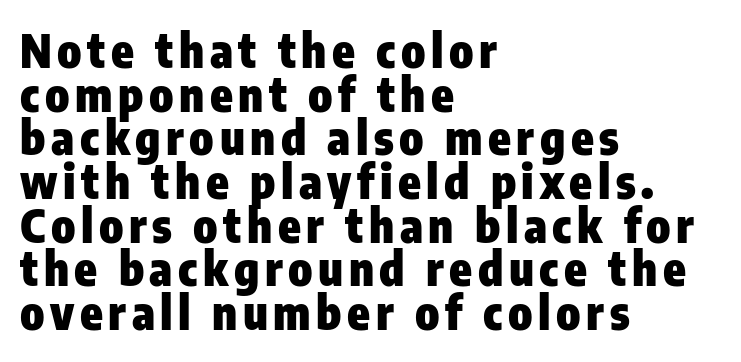
Do the characters align in a grid? No, the font is proportional. Line starts are locked; line ends wander. Typesetter's note: full bold, strokes at maximum text heaviness. Descender tails drop into unmarked territory.
